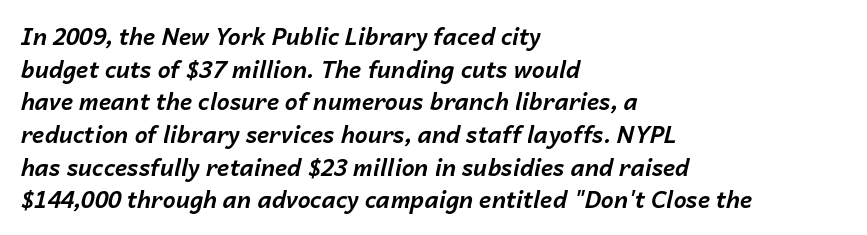
Q: Is the text bold? A: Yes.
Q: Is the text italic (slanted)? A: Yes, it leans right by about 14 degrees.
Q: Is the text underlined? A: No.
Q: How is the paragraph aligned? A: Left-aligned.
Q: Is the spacing between letters normal or unusually wide? A: Normal.
Q: Is the spacing between lines tight, normal or loose? A: Normal.
